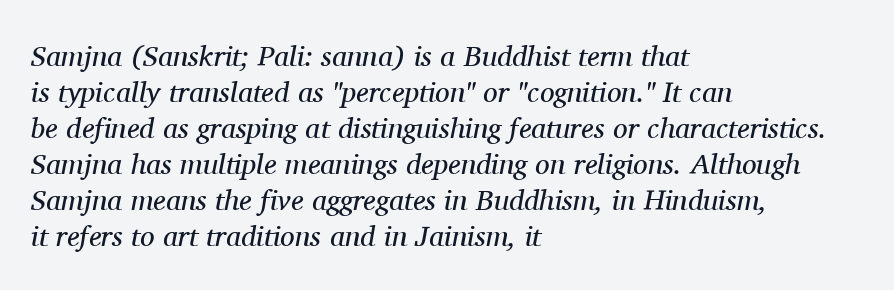
{"serif": "yes", "italic": "yes", "lean": "right", "slant_degrees": 11, "bold": "no", "weight": "regular", "width": "normal", "stroke_contrast": "medium", "x_height": "medium", "monospaced": "no", "underline": "no", "align": "left", "line_spacing_ratio": 1.24, "letter_spacing": "normal", "letter_spacing_em": 0.0, "glyph_px": 29}
